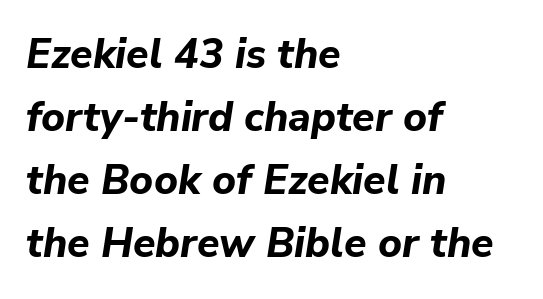
{"italic": "yes", "lean": "right", "slant_degrees": 9, "bold": "yes", "weight": "bold", "width": "normal", "stroke_contrast": "low", "x_height": "medium", "monospaced": "no", "underline": "no", "align": "left", "line_spacing": "normal", "line_spacing_ratio": 1.54, "letter_spacing": "normal", "letter_spacing_em": 0.0, "glyph_px": 41}
